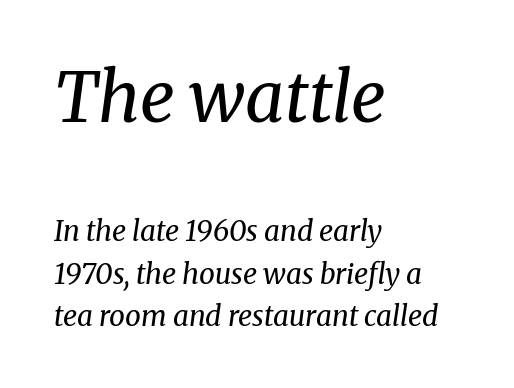
The designer left line spacing at the default. Is the letter spacing exaggerated? No — it looks like the ordinary default. Whoever set this made the first block the dominant, larger element. This is serif lettering, the kind often seen in printed books. A typesetter would call this proportional, since set widths differ per character.
